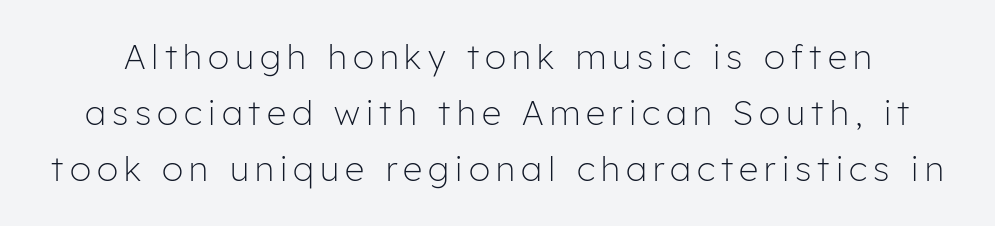
{"serif": "no", "italic": "no", "bold": "no", "weight": "light", "width": "normal", "stroke_contrast": "low", "x_height": "medium", "monospaced": "no", "underline": "no", "line_spacing": "normal", "line_spacing_ratio": 1.65, "glyph_px": 34}
